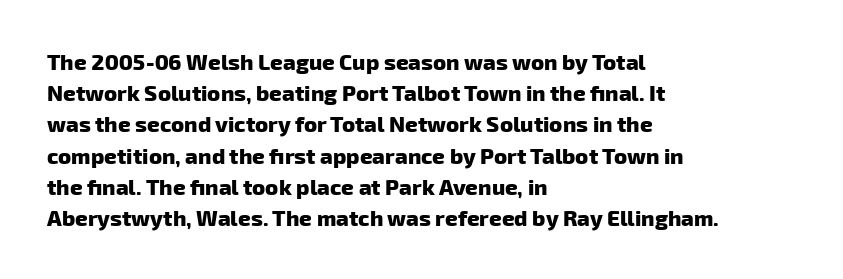
The image shows 22 px bold type; set left-aligned, normal line spacing (1.42x), normal letter spacing, not underlined.
